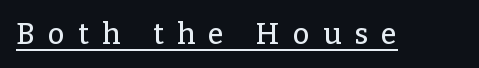
The image shows 29 px serif type, upright; set unusually wide letter spacing (+0.46 em), underlined; low stroke contrast and a medium x-height.
